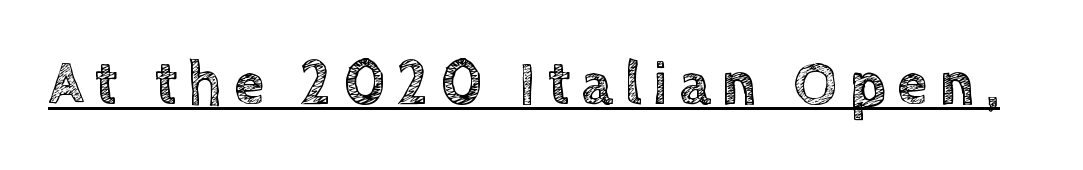
{"italic": "no", "width": "normal", "x_height": "large", "monospaced": "no", "underline": "yes", "glyph_px": 62}
